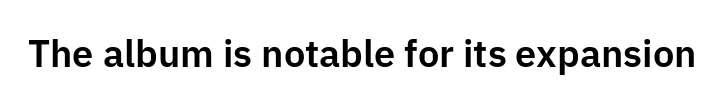
The string is rendered with underlining switched off. Is this a sans? Yes — the strokes have no serifs. Character widths vary here, with narrow letters taking less room than wide ones. Posture: vertical. These lines keep a tight, regular rhythm from letter to letter.
